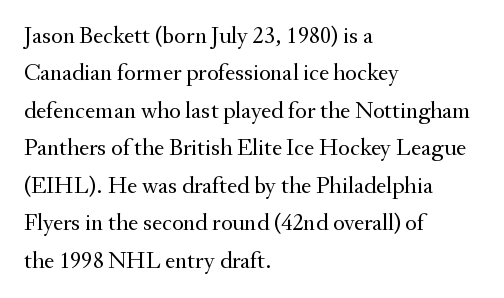
Q: Is the text bold? A: No.
Q: Is the text italic (slanted)? A: No, it is upright.
Q: Is the text underlined? A: No.
Q: How is the paragraph aligned? A: Left-aligned.
Q: Is the spacing between letters normal or unusually wide? A: Normal.
Q: Is the spacing between lines tight, normal or loose? A: Normal.
